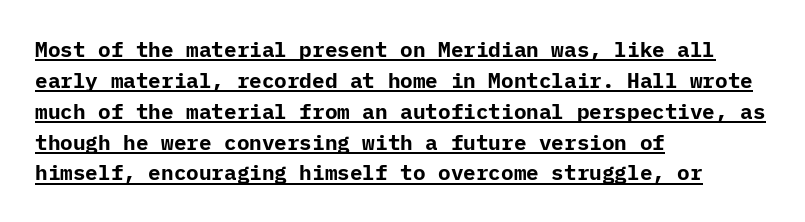
{"italic": "no", "bold": "yes", "underline": "yes", "align": "left", "line_spacing": "normal", "line_spacing_ratio": 1.47, "letter_spacing": "normal", "letter_spacing_em": 0.0, "glyph_px": 21}
